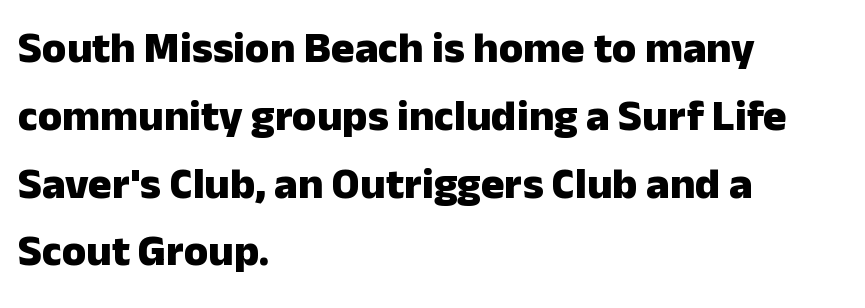
The image shows 44 px heavy sans-serif type, upright; set left-aligned, normal line spacing (1.54x), normal letter spacing, not underlined; low stroke contrast and a medium x-height.
